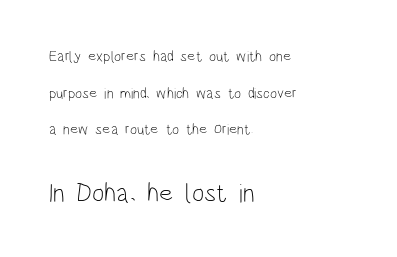
Q: Is the text bold? A: No.
Q: Is the text italic (slanted)? A: No, it is upright.
Q: Is the text underlined? A: No.
Q: How is the paragraph aligned? A: Left-aligned.
Q: Is the spacing between letters normal or unusually wide? A: Normal.
Q: Is the spacing between lines tight, normal or loose? A: Loose.
Q: Which block of text is set in a larger size, the first (top) or the second (bottom)? A: The second (bottom) one.
